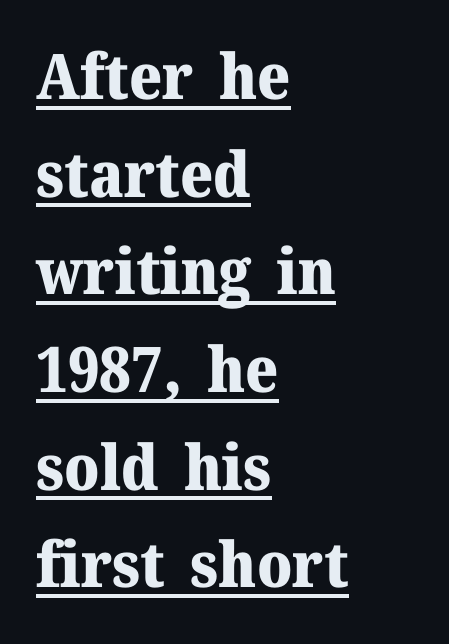
The image shows 63 px heavy serif type, upright; set left-aligned, normal line spacing (1.55x), normal letter spacing, underlined; medium stroke contrast and a medium x-height.
